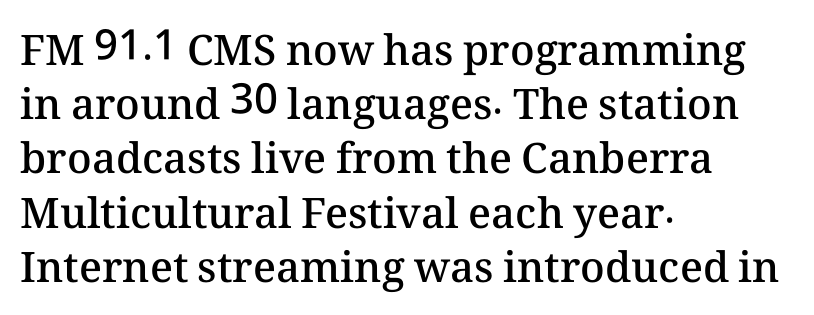
Q: Is the text bold? A: Semi-bold.
Q: Is the text italic (slanted)? A: No, it is upright.
Q: Is the text underlined? A: No.
Q: How is the paragraph aligned? A: Left-aligned.
Q: Is the spacing between letters normal or unusually wide? A: Normal.
Q: Is the spacing between lines tight, normal or loose? A: Normal.
Q: Width (condensed, normal, or wide)? A: Normal.
Q: Stroke contrast? A: Medium.
Q: x-height? A: Medium.
Q: Monospaced? A: No.
